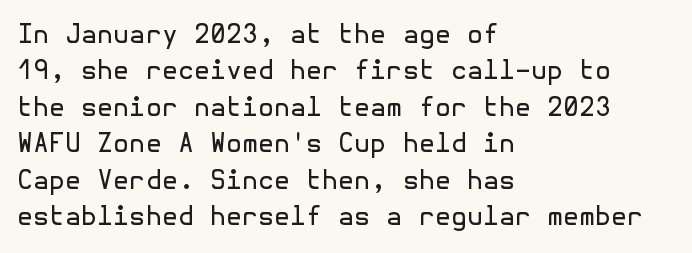
Q: Is the text bold? A: No.
Q: Is the text italic (slanted)? A: No, it is upright.
Q: Is the text underlined? A: No.
Q: How is the paragraph aligned? A: Left-aligned.
Q: Is the spacing between letters normal or unusually wide? A: Normal.
Q: Is the spacing between lines tight, normal or loose? A: Normal.
